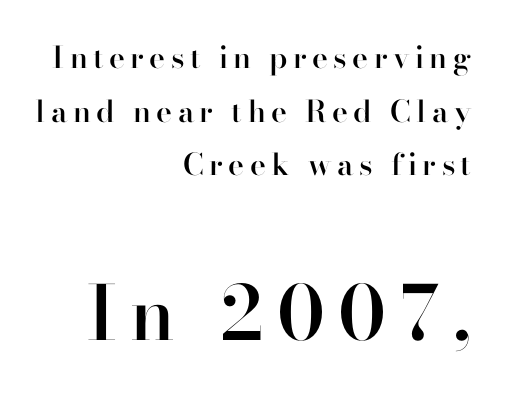
The image shows 75 px semibold serif type, upright; set right-aligned, line spacing 1.79x, not underlined; the second (bottom) block is 2.5x larger; high stroke contrast and a small x-height.
